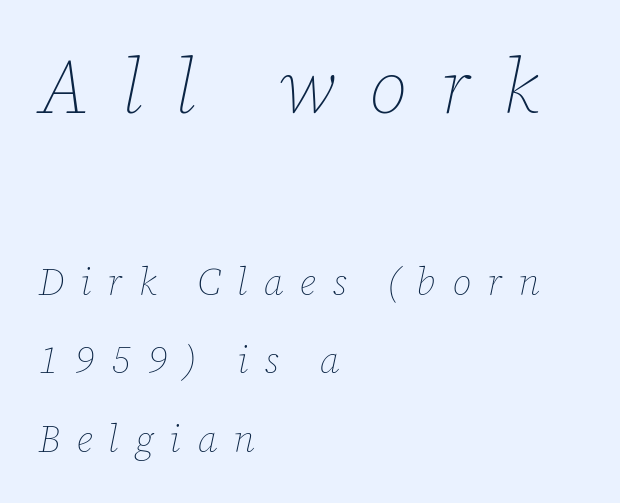
Q: Is the text bold? A: No.
Q: Is the text italic (slanted)? A: Yes, it leans right by about 12 degrees.
Q: Is the text underlined? A: No.
Q: How is the paragraph aligned? A: Left-aligned.
Q: Is the spacing between letters normal or unusually wide? A: Unusually wide.
Q: Is the spacing between lines tight, normal or loose? A: Loose.
Q: Which block of text is set in a larger size, the first (top) or the second (bottom)? A: The first (top) one.
Q: Width (condensed, normal, or wide)? A: Normal.
Q: Stroke contrast? A: Low.
Q: x-height? A: Medium.
Q: Monospaced? A: No.
